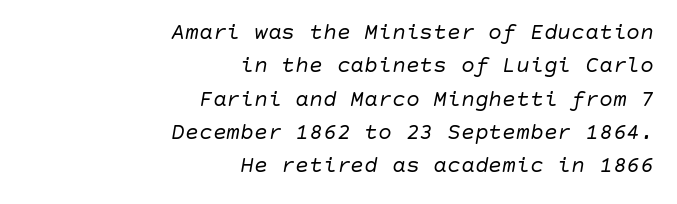
The image shows 23 px text type, italic (leaning right); set right-aligned, normal line spacing (1.45x), normal letter spacing, not underlined.
